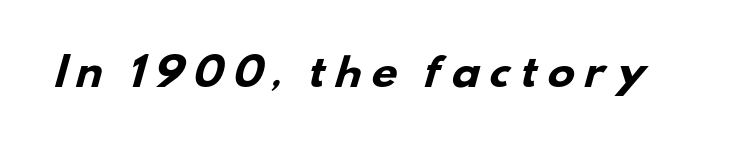
The image shows 37 px heavy, wide sans-serif type; set unusually wide letter spacing (+0.23 em), not underlined; low stroke contrast and a small x-height.
